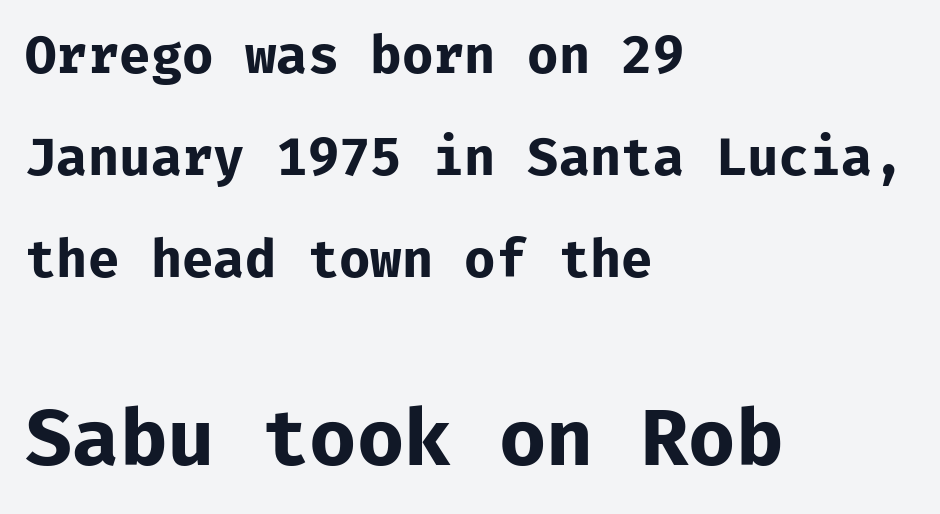
The rendering enlarges the type as you move from the upper chunk to the lower. Inter-character spacing is left at the font's built-in metrics. Is there much room between lines? Yes — plenty of vertical air separates them. The space directly below the letters is spotless. The text block is weighted toward the left margin, trailing off unevenly rightward.
